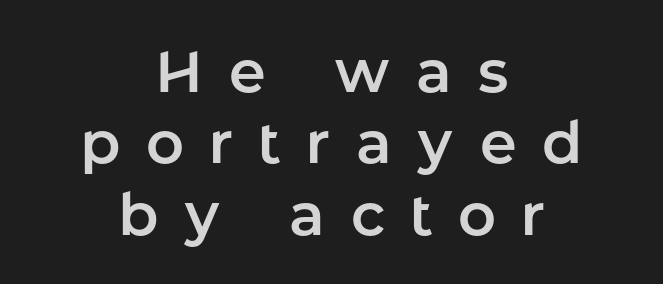
{"serif": "no", "italic": "no", "width": "normal", "stroke_contrast": "low", "x_height": "medium", "monospaced": "no", "underline": "no", "align": "center", "line_spacing_ratio": 1.21, "letter_spacing": "wide", "letter_spacing_em": 0.44, "glyph_px": 59}
